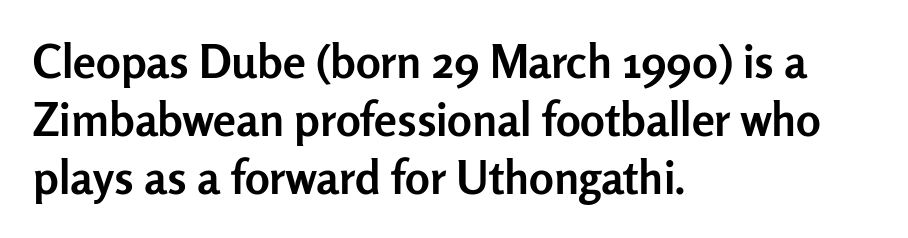
{"serif": "no", "italic": "no", "bold": "yes", "weight": "semibold", "width": "normal", "stroke_contrast": "low", "x_height": "medium", "monospaced": "no", "underline": "no", "align": "left", "line_spacing": "normal", "line_spacing_ratio": 1.26, "letter_spacing": "normal", "letter_spacing_em": 0.0, "glyph_px": 46}
